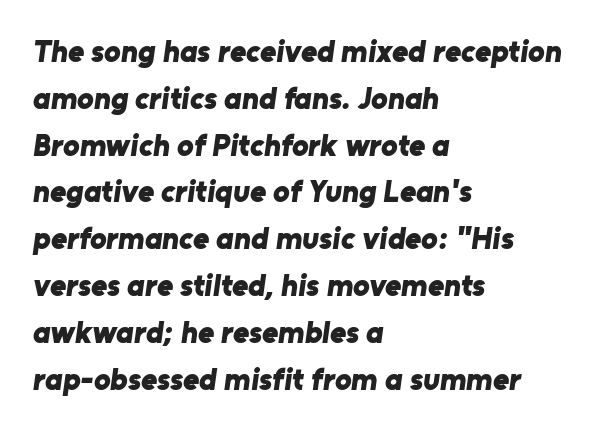
{"serif": "no", "bold": "yes", "weight": "bold", "width": "normal", "stroke_contrast": "low", "x_height": "medium", "monospaced": "no", "underline": "no", "align": "left", "line_spacing": "normal", "line_spacing_ratio": 1.51, "letter_spacing": "normal", "letter_spacing_em": 0.0, "glyph_px": 31}
